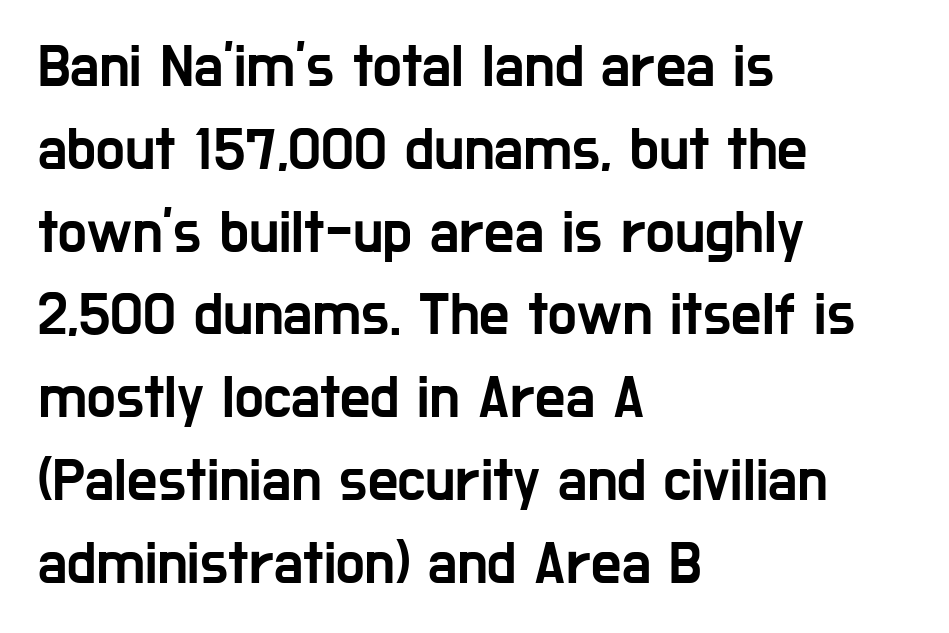
The rendering uses natural spacing where letterforms have individual widths. This rendering features lettering with no underline. The compositor pushed each line to the left boundary. The type family on display is of the sans-serif kind.
